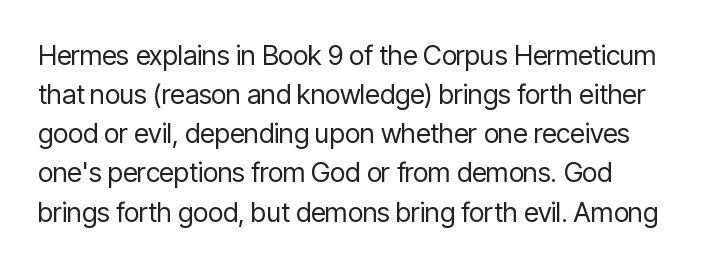
The image shows 27 px text type, upright; set normal line spacing (1.45x), normal letter spacing, not underlined.
